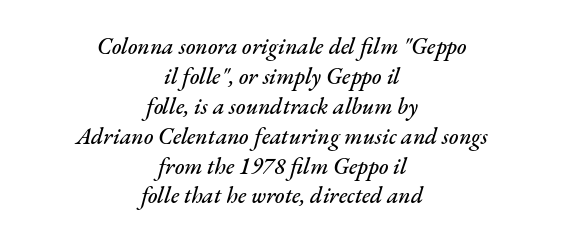
The passage shown is not underscored anywhere. Horizontal bands of white between lines are of average thickness. Layout note: lines centered. No extra tracking has been applied to these lines. The text carries the slant typical of an italic or oblique font.
